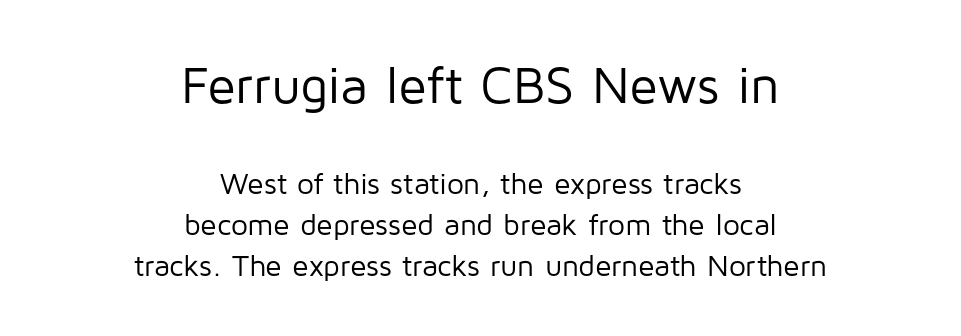
The image shows 52 px regular-weight sans-serif type, upright; set centered, normal line spacing (1.37x), normal letter spacing, not underlined; the first (top) block is 1.73x larger; low stroke contrast and a medium x-height.
